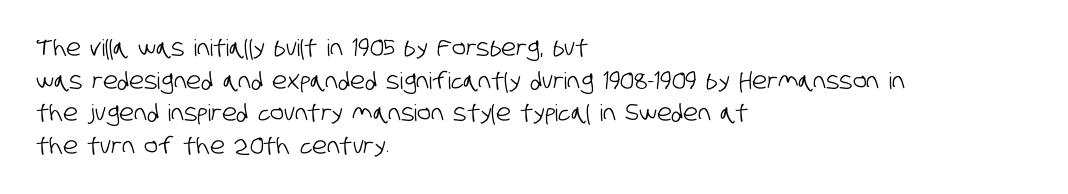
{"underline": "no", "align": "left", "line_spacing": "normal", "line_spacing_ratio": 1.42, "letter_spacing": "normal", "letter_spacing_em": 0.0, "glyph_px": 23}
